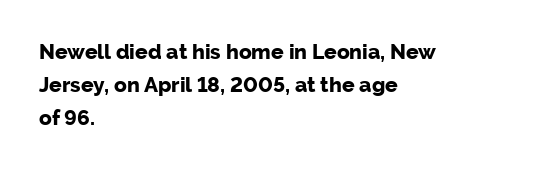
The sample has been set heavy, in full bold. Any mark beneath the type? The region is blank. The ragged edge is on the right, which tells us the setting is flush left. This sample uses plain, unmodified letter spacing. Posture: vertical. Does the leading feel generous? No, just average.
